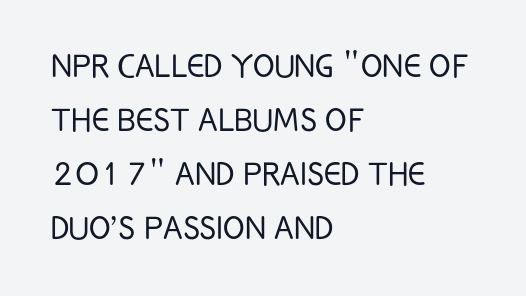
Q: Is the text bold? A: No.
Q: Is the text italic (slanted)? A: No, it is upright.
Q: Is the typeface a serif or a sans-serif typeface? A: Sans-serif.
Q: Is the text underlined? A: No.
Q: How is the paragraph aligned? A: Left-aligned.
Q: Is the spacing between letters normal or unusually wide? A: Normal.
Q: Is the spacing between lines tight, normal or loose? A: Normal.
Q: Width (condensed, normal, or wide)? A: Condensed.
Q: Stroke contrast? A: Low.
Q: x-height? A: Large.
Q: Monospaced? A: No.
